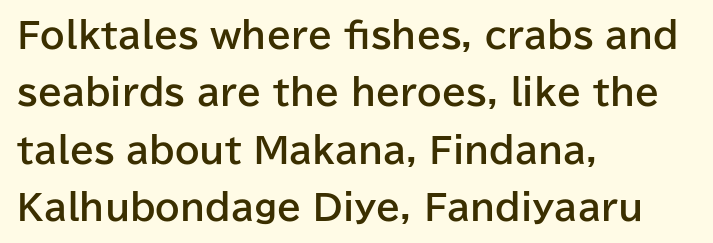
The image shows 35 px bold sans-serif type, upright; set left-aligned, normal line spacing (1.64x), normal letter spacing, not underlined; low stroke contrast and a medium x-height.
